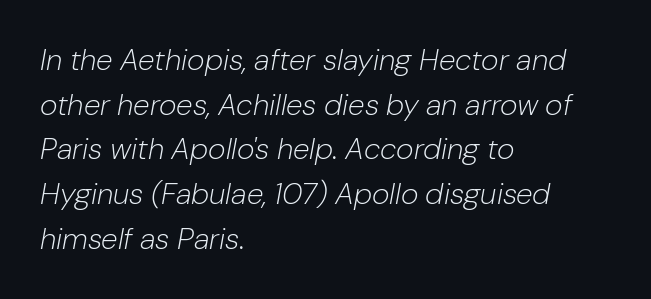
{"italic": "yes", "lean": "right", "slant_degrees": 10, "bold": "no", "weight": "light", "width": "normal", "stroke_contrast": "low", "x_height": "medium", "monospaced": "no", "underline": "no", "align": "left", "line_spacing": "normal", "line_spacing_ratio": 1.49, "letter_spacing": "normal", "letter_spacing_em": 0.0, "glyph_px": 30}
